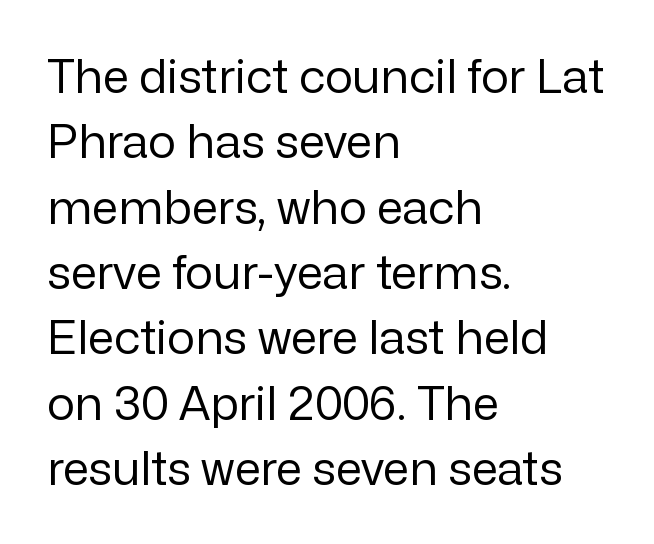
The image shows 47 px regular-weight sans-serif type, upright; set left-aligned, normal line spacing (1.39x), normal letter spacing, not underlined; low stroke contrast and a medium x-height.
